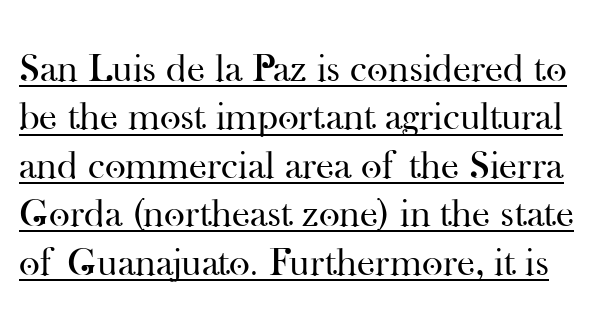
Q: Is the text bold? A: No.
Q: Is the text italic (slanted)? A: No, it is upright.
Q: Is the typeface a serif or a sans-serif typeface? A: Serif.
Q: Is the text underlined? A: Yes.
Q: Is the spacing between letters normal or unusually wide? A: Normal.
Q: Width (condensed, normal, or wide)? A: Normal.
Q: Stroke contrast? A: High.
Q: x-height? A: Small.
Q: Monospaced? A: No.
